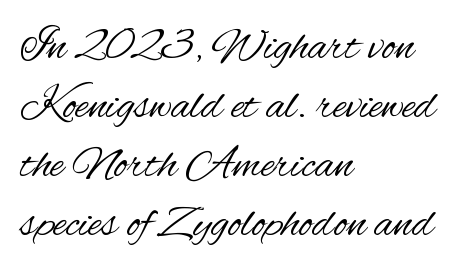
Q: Is the text bold? A: No.
Q: Is the text italic (slanted)? A: Yes.
Q: Is the typeface a serif or a sans-serif typeface? A: Sans-serif.
Q: Is the text underlined? A: No.
Q: How is the paragraph aligned? A: Left-aligned.
Q: Is the spacing between letters normal or unusually wide? A: Normal.
Q: Is the spacing between lines tight, normal or loose? A: Normal.
Q: Width (condensed, normal, or wide)? A: Condensed.
Q: Stroke contrast? A: Medium.
Q: x-height? A: Small.
Q: Monospaced? A: No.
